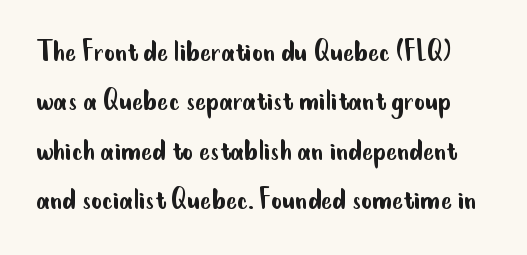
Q: Is the text bold? A: No.
Q: Is the text italic (slanted)? A: No, it is upright.
Q: Is the typeface a serif or a sans-serif typeface? A: Sans-serif.
Q: Is the text underlined? A: No.
Q: Is the spacing between letters normal or unusually wide? A: Normal.
Q: Is the spacing between lines tight, normal or loose? A: Normal.
Q: Width (condensed, normal, or wide)? A: Condensed.
Q: Stroke contrast? A: Low.
Q: x-height? A: Small.
Q: Monospaced? A: No.
